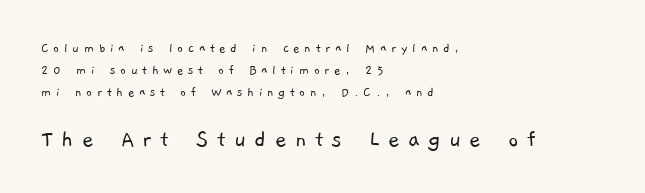
{"bold": "no", "underline": "no", "align": "left", "line_spacing": "normal", "line_spacing_ratio": 1.57, "letter_spacing": "wide", "letter_spacing_em": 0.33, "larger_block": "second", "size_ratio": 1.79, "glyph_px": 25}
